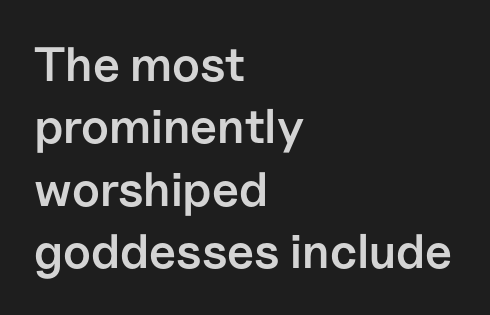
The image shows 48 px semibold sans-serif type, upright; set left-aligned, normal line spacing (1.3x), normal letter spacing, not underlined; low stroke contrast and a medium x-height.
